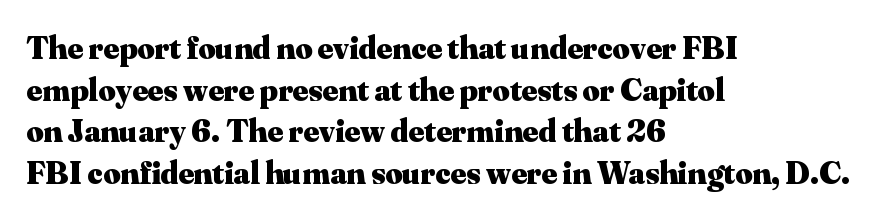
{"serif": "yes", "italic": "no", "bold": "yes", "weight": "heavy", "width": "normal", "stroke_contrast": "medium", "x_height": "small", "monospaced": "no", "underline": "no", "align": "left", "line_spacing": "normal", "line_spacing_ratio": 1.26, "letter_spacing": "normal", "letter_spacing_em": 0.0, "glyph_px": 33}
